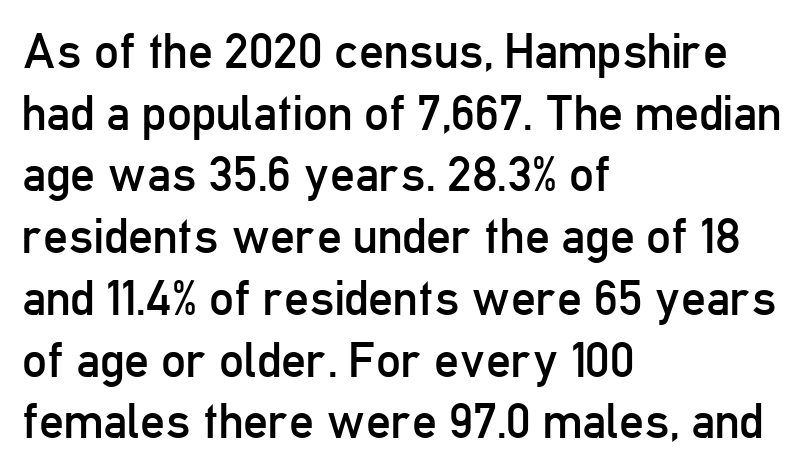
{"serif": "no", "italic": "no", "bold": "no", "weight": "regular", "width": "condensed", "stroke_contrast": "low", "x_height": "medium", "monospaced": "no", "underline": "no", "align": "left", "line_spacing": "normal", "line_spacing_ratio": 1.26, "letter_spacing": "normal", "letter_spacing_em": 0.0, "glyph_px": 49}
